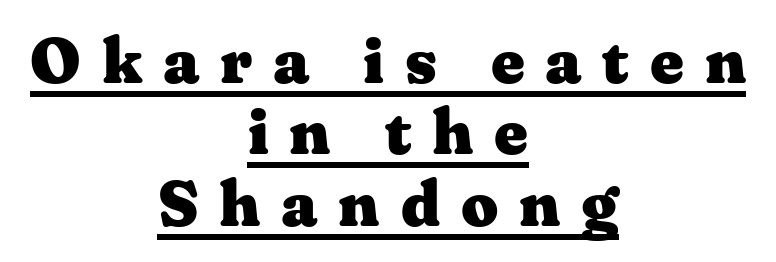
Display-style spreading of the glyphs; the letterfit is very open. Rows of type sit shoulder to shoulder in the vertical direction. This sample uses an upright cut, with every glyph sitting square on the baseline. If you folded the block vertically in half, each line would mirror itself in length. The typesetter has applied underlining to the passage shown.
